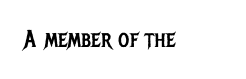
Only glyphs here, with clear space below each row. Notice how the stems are strictly vertical — no italics here. Between one letter and the next there's only the usual sliver of space. Is this a heavy cut? Hardly; it is regular or lighter.
